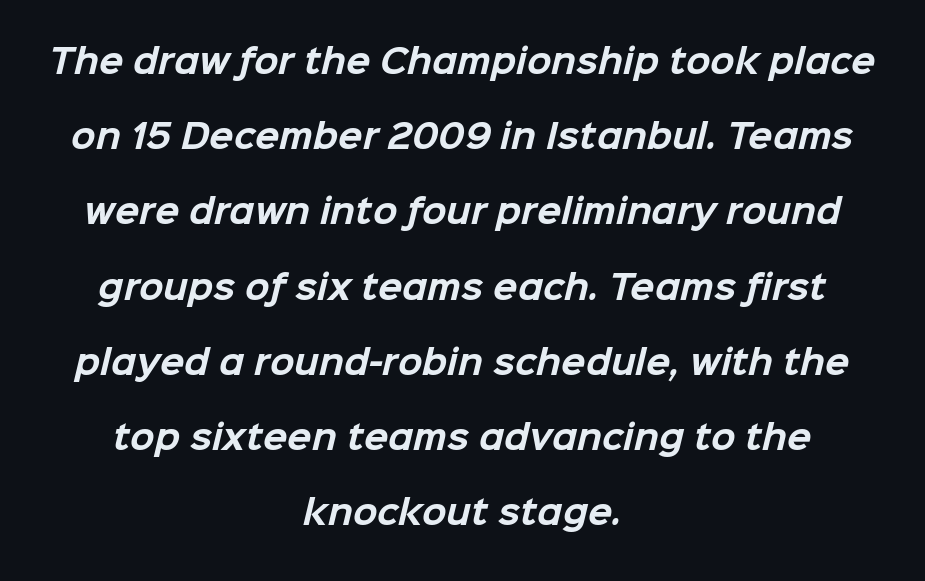
These lines are rendered in a variable-pitch font. Bold? Absolutely — the strokes are thick and heavy. One glance says open: line gaps are wider than usual. The baseline area is clear. The gaps between neighbouring characters are ordinary and unremarkable.
